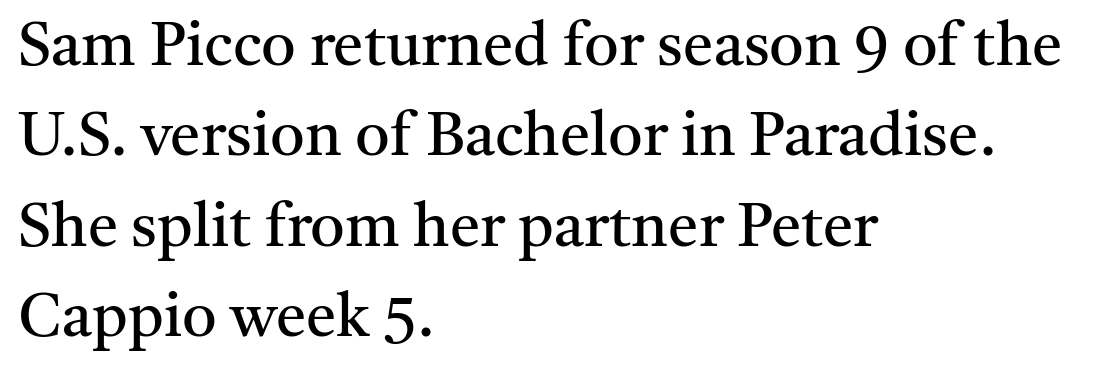
{"serif": "yes", "italic": "no", "bold": "no", "weight": "regular", "width": "normal", "stroke_contrast": "medium", "x_height": "medium", "monospaced": "no", "underline": "no", "align": "left", "line_spacing": "normal", "line_spacing_ratio": 1.48, "letter_spacing": "normal", "letter_spacing_em": 0.0, "glyph_px": 61}
